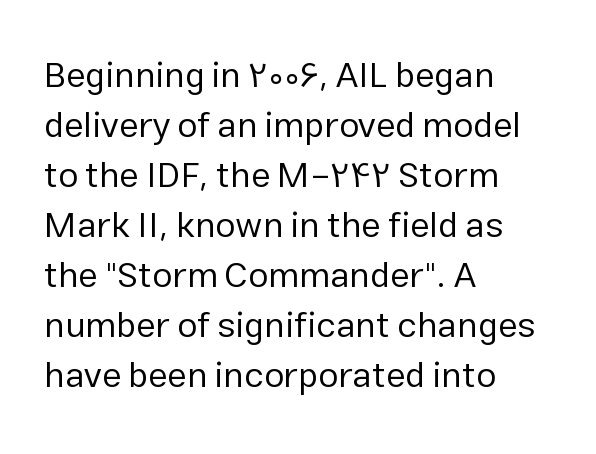
If you drew a line through each stem, it would be perfectly vertical. The passage shown is typeset with a sans-serif family. Leading: standard. Weight: not bold — regular or lighter. The passage is arranged the way most books set body copy — flush left. Bare-footed words on every line.
